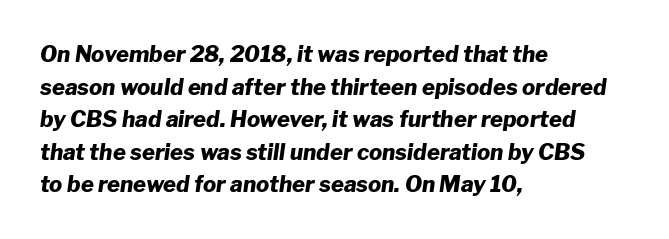
Does the copy run flush right? No — it runs flush left. The gaps between neighbouring characters are ordinary and unremarkable. Anything drawn beneath the words? Only blank space. Regular leading. Heft: maximum for text — a bold. A typesetter would mark this as italic.
